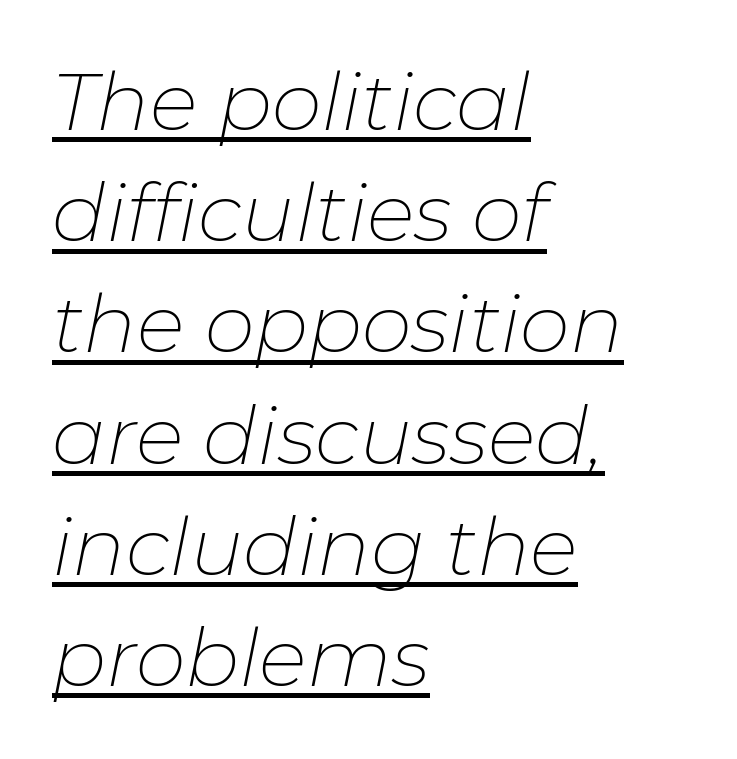
These glyphs show unthickened strokes, regular width or finer. These lines are rendered in a variable-pitch font. The sample's only ornament is a line tracing under the words. Horizontal alignment here is leftward, the default for most running prose. Between one letter and the next there's only the usual sliver of space.
